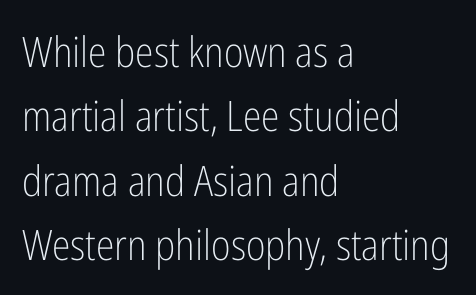
The lines sit at an ordinary, default distance from one another. Stems and bowls with no extra thickness — not bold. This rendering leaves character spacing at its baseline value. Unlike a traditional serif, this face leaves its strokes unadorned.
